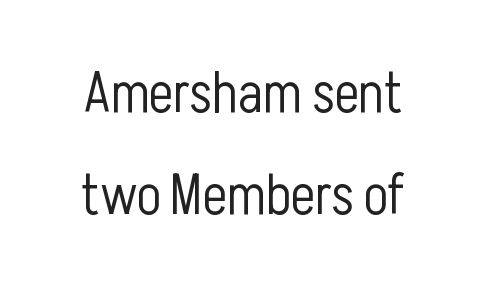
{"serif": "no", "italic": "no", "bold": "no", "weight": "light", "width": "condensed", "stroke_contrast": "low", "x_height": "medium", "monospaced": "no", "underline": "no", "line_spacing_ratio": 1.79, "letter_spacing": "normal", "letter_spacing_em": 0.0, "glyph_px": 57}
